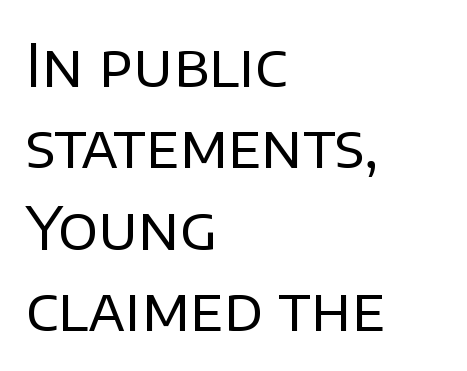
{"serif": "no", "italic": "no", "bold": "no", "weight": "regular", "width": "normal", "stroke_contrast": "low", "x_height": "large", "monospaced": "no", "underline": "no", "align": "left", "line_spacing": "normal", "line_spacing_ratio": 1.38, "letter_spacing": "normal", "letter_spacing_em": 0.0, "glyph_px": 59}
